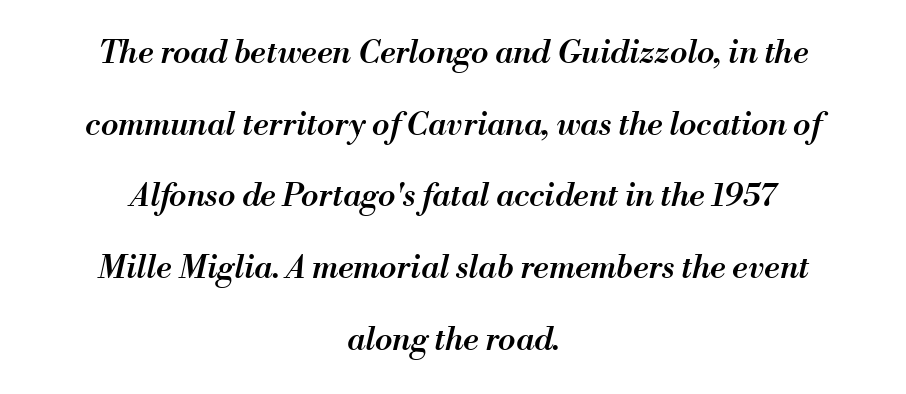
{"italic": "yes", "lean": "right", "slant_degrees": 13, "bold": "semi", "weight": "semibold", "width": "normal", "stroke_contrast": "medium", "x_height": "small", "monospaced": "no", "underline": "no", "align": "center", "line_spacing": "loose", "line_spacing_ratio": 2.24, "letter_spacing": "normal", "letter_spacing_em": 0.0, "glyph_px": 32}
